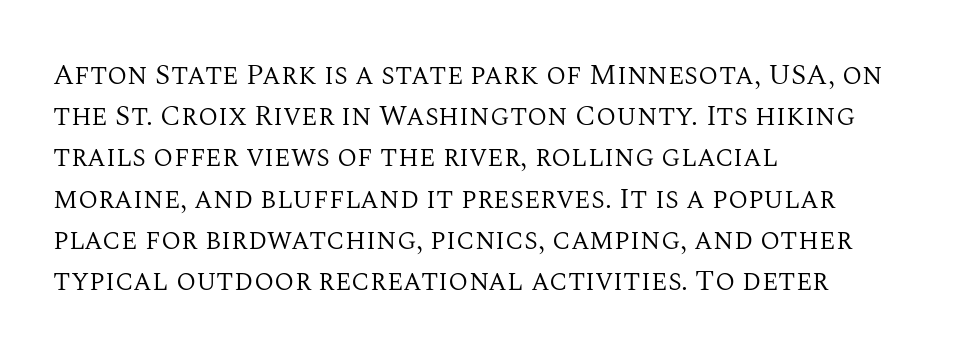
The image shows 29 px regular-weight serif type, upright; set left-aligned, normal line spacing (1.42x), normal letter spacing, not underlined; medium stroke contrast and a large x-height.
